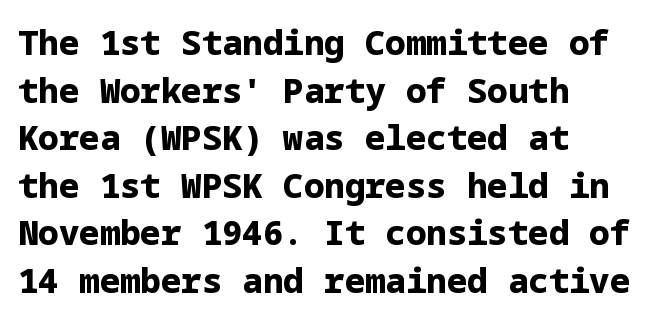
Caption: multi-line text, flush left, ragged right. Any mark beneath the type? The region is blank. This rendering leaves character spacing at its baseline value. The text was rendered using a sans face with plain stroke endings. Look at the stroke-to-counter ratio: heavy, a bold.
